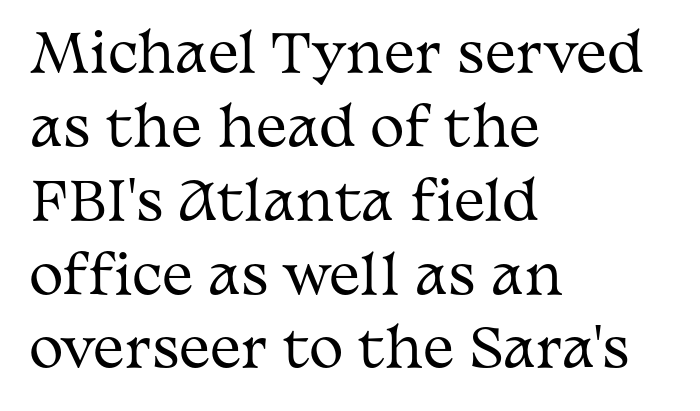
The image shows 52 px regular-weight, wide serif type, upright; set left-aligned, normal line spacing (1.42x), normal letter spacing, not underlined; medium stroke contrast and a medium x-height.
